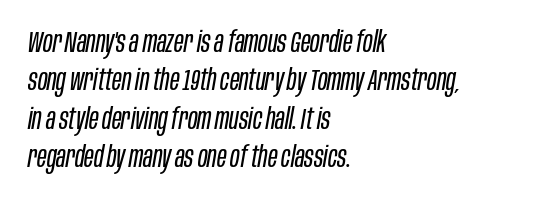
A clean baseline with only descenders dipping below it. A student would call this left alignment; a typographer would say flush left, rag right. Counters stay open thanks to moderate or lighter strokes. Note the varied advance widths — an 'i' is clearly narrower than an 'm'.
